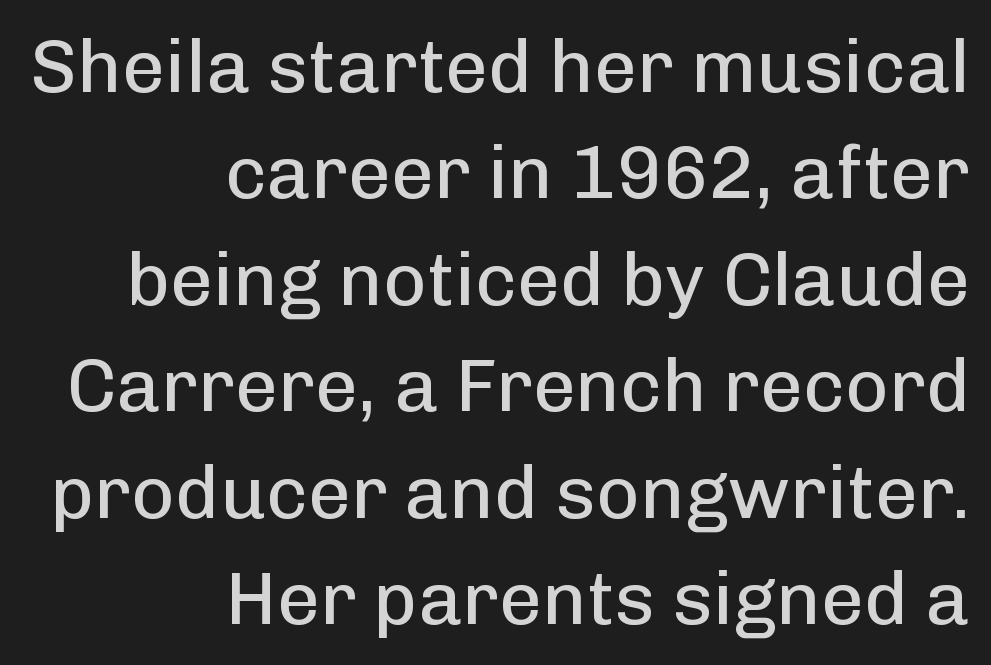
No heavy texture on the line: the type isn't bold. Serif or sans? Sans — the stroke terminals are bare. The letters stand straight up with perfectly vertical stems. This sample has the flowing, uneven cadence of proportional lettering. Unmarked baselines from the first word to the last.
